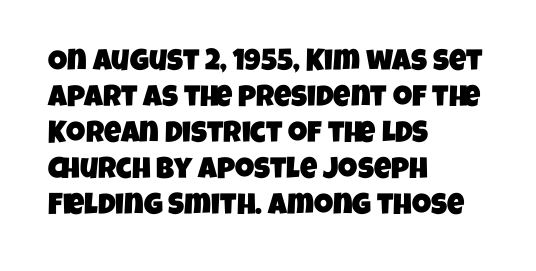
{"serif": "no", "width": "condensed", "stroke_contrast": "low", "x_height": "large", "monospaced": "no", "underline": "no", "align": "left", "line_spacing_ratio": 1.2, "letter_spacing": "normal", "letter_spacing_em": 0.0, "glyph_px": 30}
